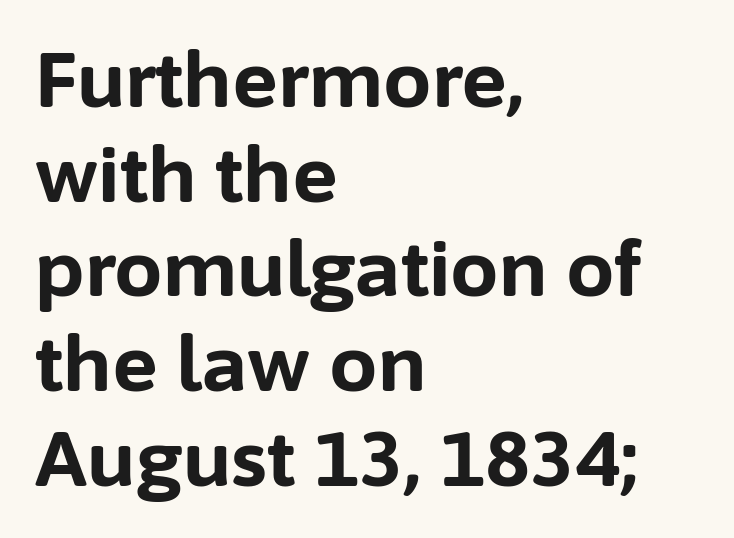
The image shows 77 px bold sans-serif type, upright; set left-aligned, line spacing 1.23x, normal letter spacing, not underlined; low stroke contrast and a medium x-height.
